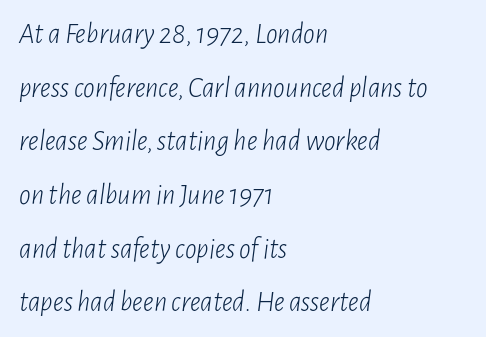
Q: Is the text bold? A: No.
Q: Is the text italic (slanted)? A: Yes, it leans right by about 7 degrees.
Q: Is the text underlined? A: No.
Q: How is the paragraph aligned? A: Left-aligned.
Q: Is the spacing between letters normal or unusually wide? A: Normal.
Q: Width (condensed, normal, or wide)? A: Condensed.
Q: Stroke contrast? A: Low.
Q: x-height? A: Medium.
Q: Monospaced? A: No.
